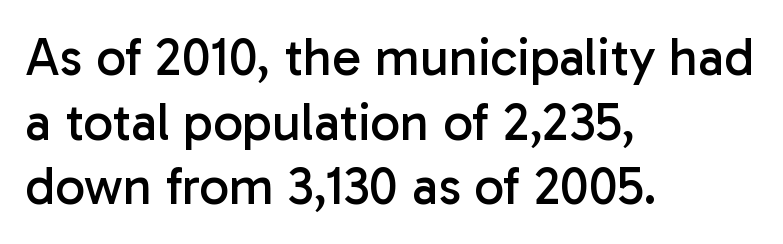
The image shows 53 px regular-weight sans-serif type, upright; set left-aligned, line spacing 1.22x, normal letter spacing, not underlined; low stroke contrast and a medium x-height.
